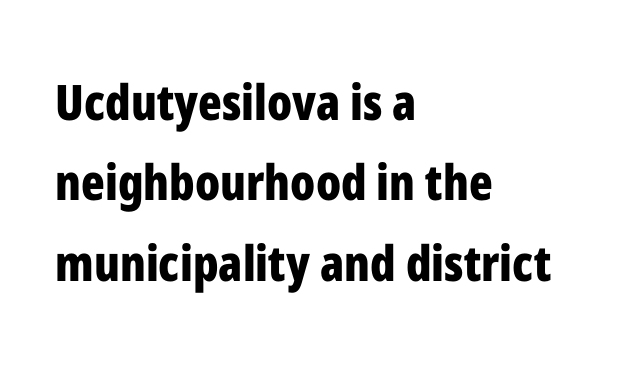
Q: Is the text bold? A: Yes.
Q: Is the text italic (slanted)? A: No, it is upright.
Q: Is the typeface a serif or a sans-serif typeface? A: Sans-serif.
Q: Is the text underlined? A: No.
Q: How is the paragraph aligned? A: Left-aligned.
Q: Is the spacing between letters normal or unusually wide? A: Normal.
Q: Is the spacing between lines tight, normal or loose? A: Normal.
Q: Width (condensed, normal, or wide)? A: Condensed.
Q: Stroke contrast? A: Low.
Q: x-height? A: Medium.
Q: Monospaced? A: No.
